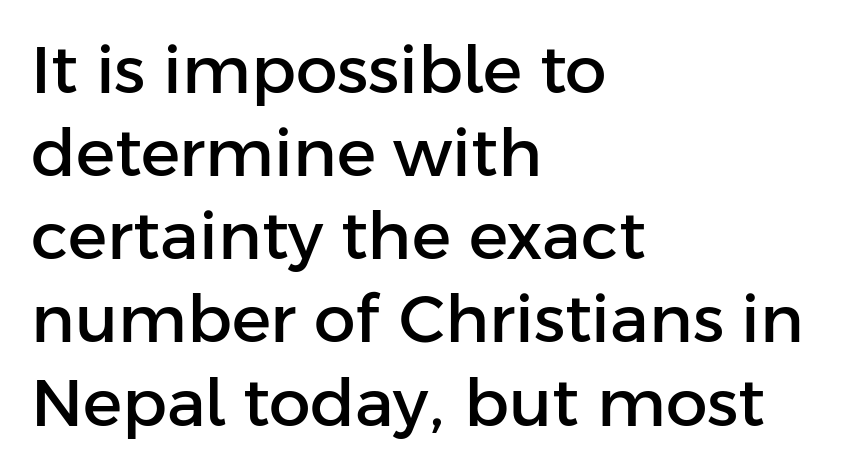
Each line starts at the same left margin while the right side varies. What kind of face is this? One without serifs — a sans. The gaps between neighbouring characters are ordinary and unremarkable. In terms of posture, this sample is upright. This sample keeps an unexceptional amount of space between lines. Descender tails drop into unmarked territory.
